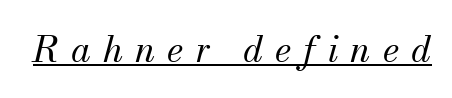
Q: Is the text bold? A: No.
Q: Is the text italic (slanted)? A: Yes, it leans right by about 13 degrees.
Q: Is the typeface a serif or a sans-serif typeface? A: Serif.
Q: Is the text underlined? A: Yes.
Q: Is the spacing between letters normal or unusually wide? A: Unusually wide.
Q: Width (condensed, normal, or wide)? A: Normal.
Q: Stroke contrast? A: Medium.
Q: x-height? A: Small.
Q: Monospaced? A: No.
